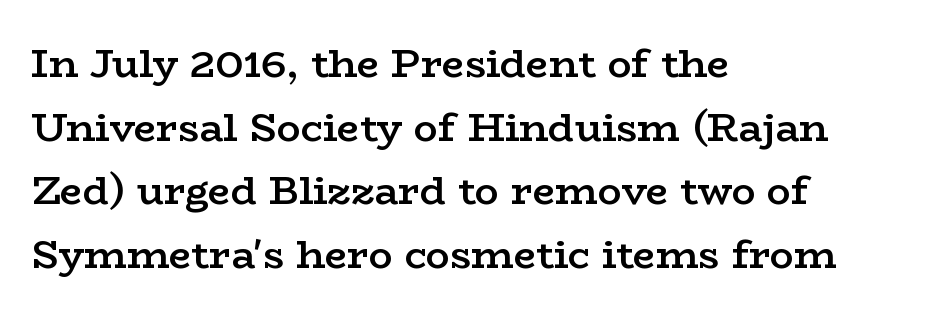
The image shows 40 px semibold, wide serif type, upright; set left-aligned, normal line spacing (1.59x), normal letter spacing, not underlined; low stroke contrast and a medium x-height.
